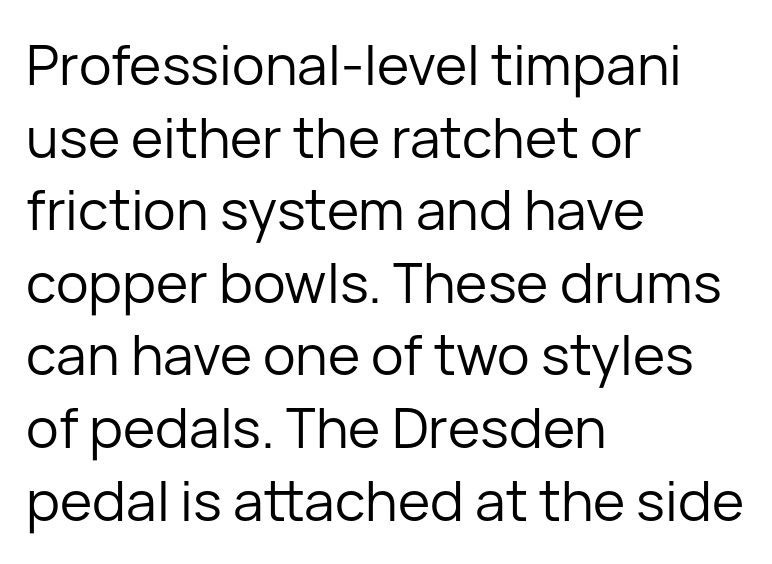
The image shows 55 px regular-weight sans-serif type, upright; set left-aligned, normal line spacing (1.32x), normal letter spacing, not underlined; low stroke contrast and a medium x-height.
